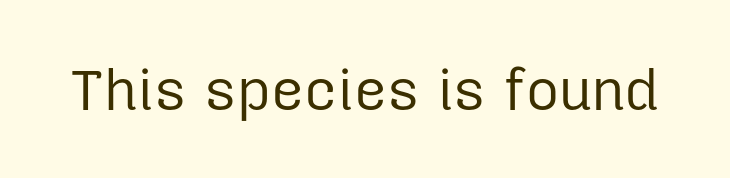
Q: Is the text bold? A: No.
Q: Is the text italic (slanted)? A: No, it is upright.
Q: Is the typeface a serif or a sans-serif typeface? A: Sans-serif.
Q: Is the text underlined? A: No.
Q: Is the spacing between letters normal or unusually wide? A: Normal.
Q: Width (condensed, normal, or wide)? A: Normal.
Q: Stroke contrast? A: Low.
Q: x-height? A: Medium.
Q: Monospaced? A: No.
